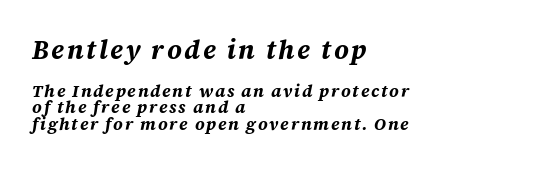
The setting favours the left margin, as ordinary paragraphs usually do. No word sits above an underline. Compared with ordinary roman type, these characters are visibly tilted. Which chunk is bigger? The first one — the top block dwarfs the bottom. Weight check: bold — yes, fully. A typesetter would call this leading minimal, almost set solid.
